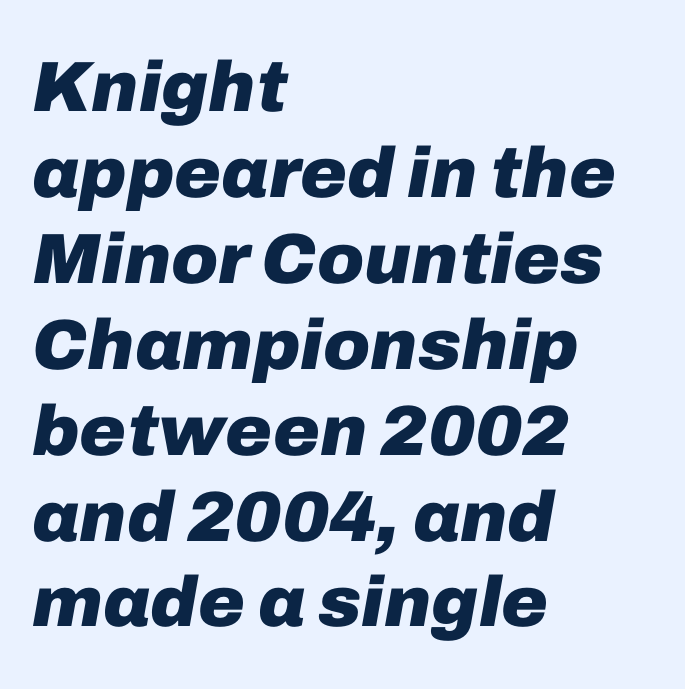
Look at the tracking — it's just the regular setting, nothing added. This sample uses an oblique cut, with every glyph tilted off the vertical. The rendering uses natural spacing where letterforms have individual widths. Descender tails drop into unmarked territory. Heft: maximum for text — a bold.
